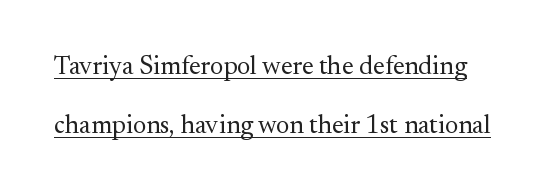
The image shows 26 px text type, upright; set loose line spacing (2.26x), normal letter spacing, underlined.
